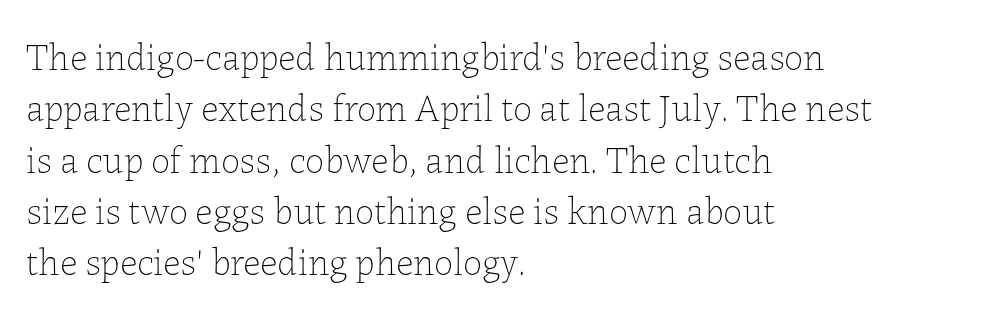
The image shows 38 px thin type, upright; set left-aligned, normal line spacing (1.35x), normal letter spacing, not underlined; low stroke contrast and a medium x-height.
